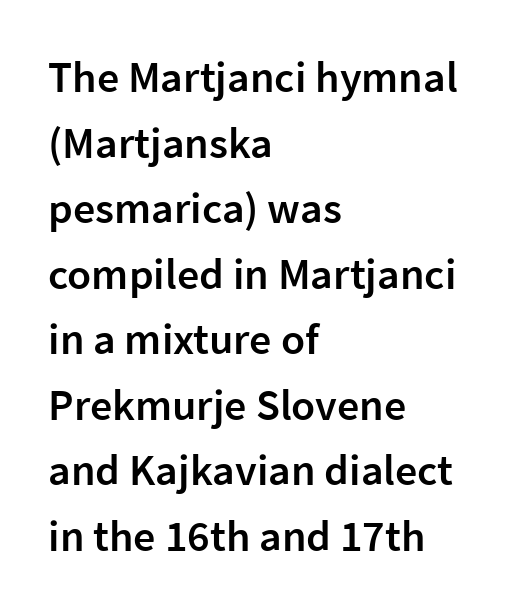
Q: Is the text bold? A: Semi-bold.
Q: Is the text italic (slanted)? A: No, it is upright.
Q: Is the typeface a serif or a sans-serif typeface? A: Sans-serif.
Q: Is the text underlined? A: No.
Q: How is the paragraph aligned? A: Left-aligned.
Q: Is the spacing between letters normal or unusually wide? A: Normal.
Q: Is the spacing between lines tight, normal or loose? A: Normal.
Q: Width (condensed, normal, or wide)? A: Normal.
Q: Stroke contrast? A: Low.
Q: x-height? A: Medium.
Q: Monospaced? A: No.
